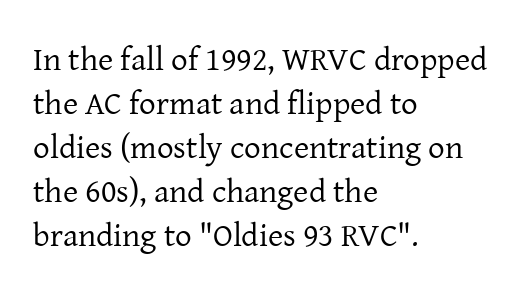
Q: Is the text bold? A: No.
Q: Is the text italic (slanted)? A: No, it is upright.
Q: Is the typeface a serif or a sans-serif typeface? A: Serif.
Q: Is the text underlined? A: No.
Q: How is the paragraph aligned? A: Left-aligned.
Q: Is the spacing between letters normal or unusually wide? A: Normal.
Q: Is the spacing between lines tight, normal or loose? A: Normal.
Q: Width (condensed, normal, or wide)? A: Normal.
Q: Stroke contrast? A: Low.
Q: x-height? A: Medium.
Q: Monospaced? A: No.
